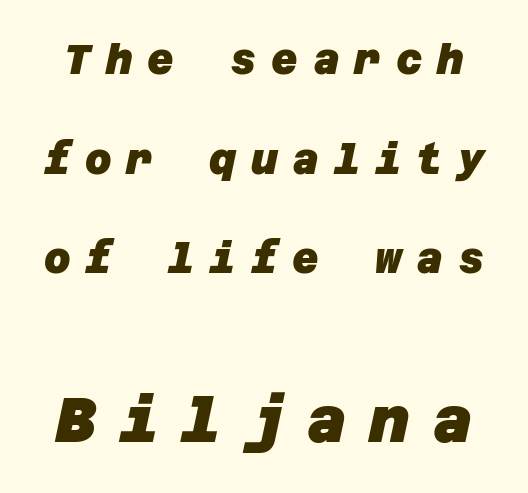
Compare the two chunks: the lower has the greater cap height. The typeface chosen for these lines omits serifs. The type is letterspaced generously, with wide tracking. Vertical spacing — loose.
